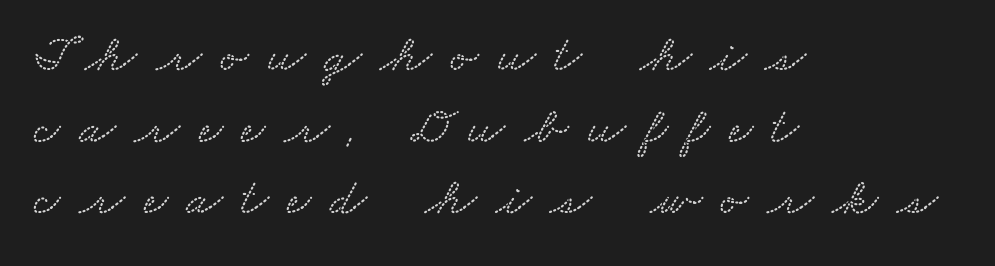
Q: Is the typeface a serif or a sans-serif typeface? A: Serif.
Q: Is the text underlined? A: No.
Q: How is the paragraph aligned? A: Left-aligned.
Q: Is the spacing between letters normal or unusually wide? A: Unusually wide.
Q: Is the spacing between lines tight, normal or loose? A: Normal.
Q: Width (condensed, normal, or wide)? A: Wide.
Q: Stroke contrast? A: Medium.
Q: x-height? A: Small.
Q: Monospaced? A: No.
